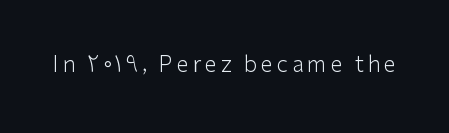
The specimen reads as upright at a glance. The face looks like a standard text weight, possibly lighter. Nobody drew a line under any word here.
